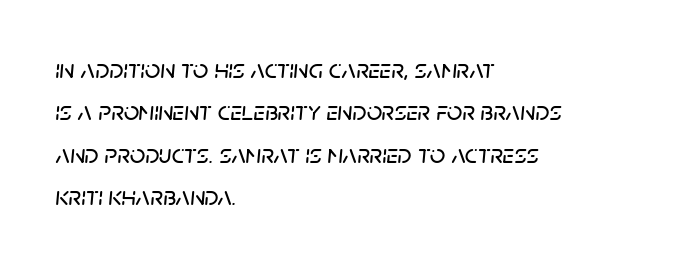
{"italic": "yes", "lean": "right", "slant_degrees": 5, "underline": "no", "align": "left", "line_spacing": "normal", "line_spacing_ratio": 1.57, "letter_spacing": "normal", "letter_spacing_em": 0.0, "glyph_px": 27}
